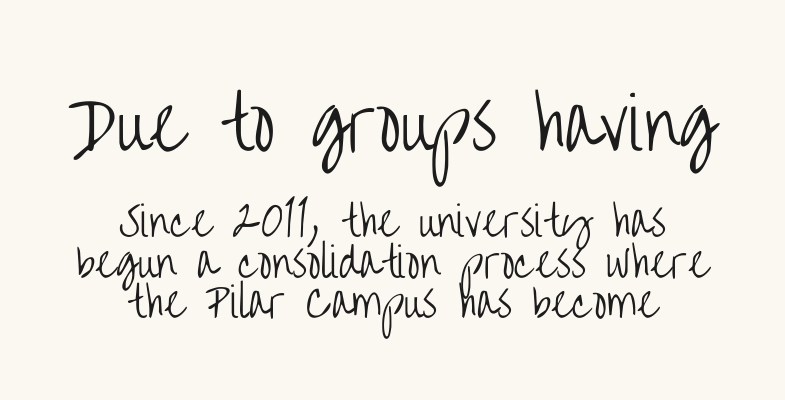
Is this a fixed-width face? No — the glyphs have proportional, varying widths. Caption: multi-line text, centered on the measure. A typesetter would label this face a sans. Ink coverage per letter is moderate at most. Character size in the leading block exceeds that of the trailing block.
